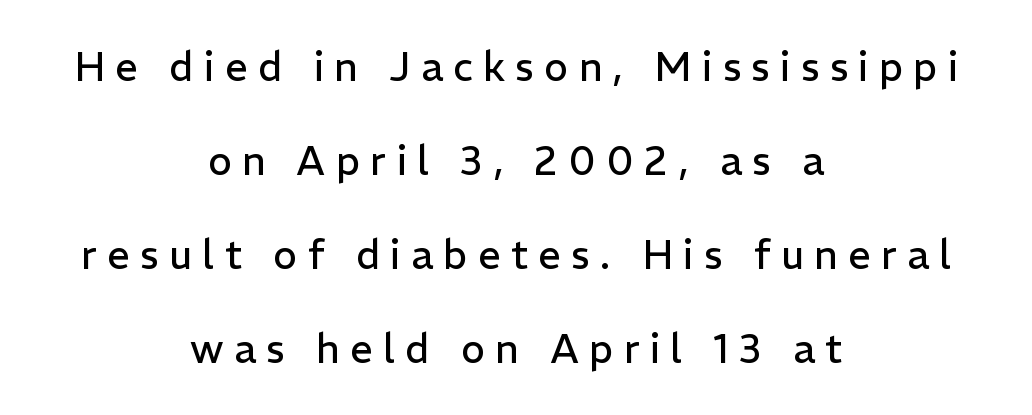
{"serif": "no", "italic": "no", "bold": "no", "weight": "regular", "width": "normal", "stroke_contrast": "low", "x_height": "medium", "monospaced": "no", "underline": "no", "align": "center", "line_spacing": "loose", "line_spacing_ratio": 2.35, "letter_spacing": "wide", "letter_spacing_em": 0.26, "glyph_px": 40}
